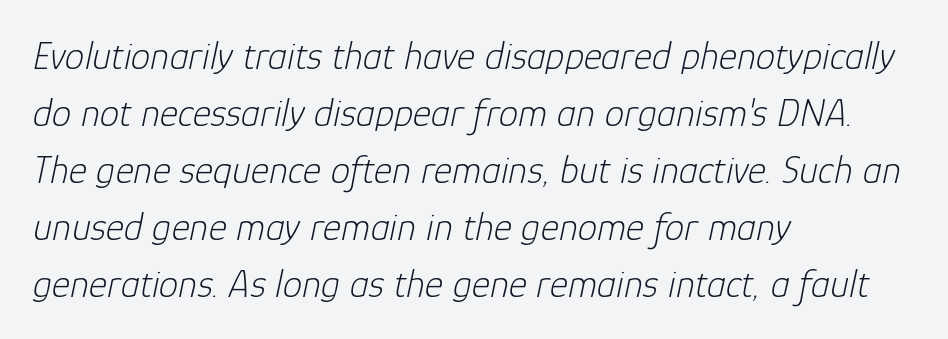
The image shows 39 px light type, italic (leaning right); set left-aligned, normal line spacing (1.46x), normal letter spacing, not underlined; low stroke contrast and a medium x-height.
